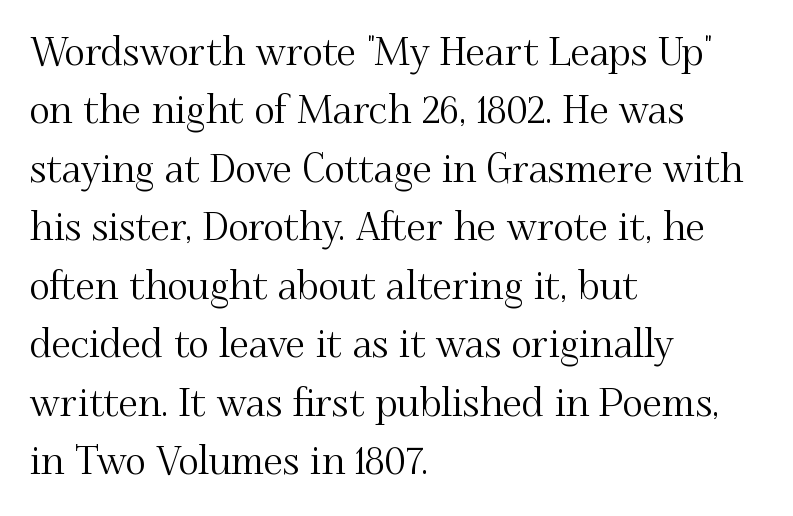
The image shows 39 px serif type, upright; set left-aligned, normal line spacing (1.5x), normal letter spacing, not underlined; medium stroke contrast and a small x-height.
